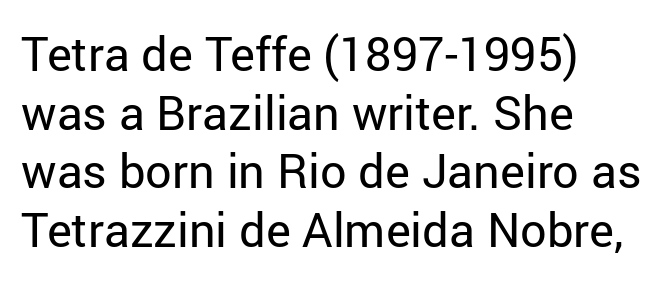
{"serif": "no", "italic": "no", "bold": "no", "weight": "regular", "width": "normal", "stroke_contrast": "low", "x_height": "medium", "monospaced": "no", "underline": "no", "align": "left", "line_spacing": "normal", "line_spacing_ratio": 1.25, "letter_spacing": "normal", "letter_spacing_em": 0.0, "glyph_px": 47}
